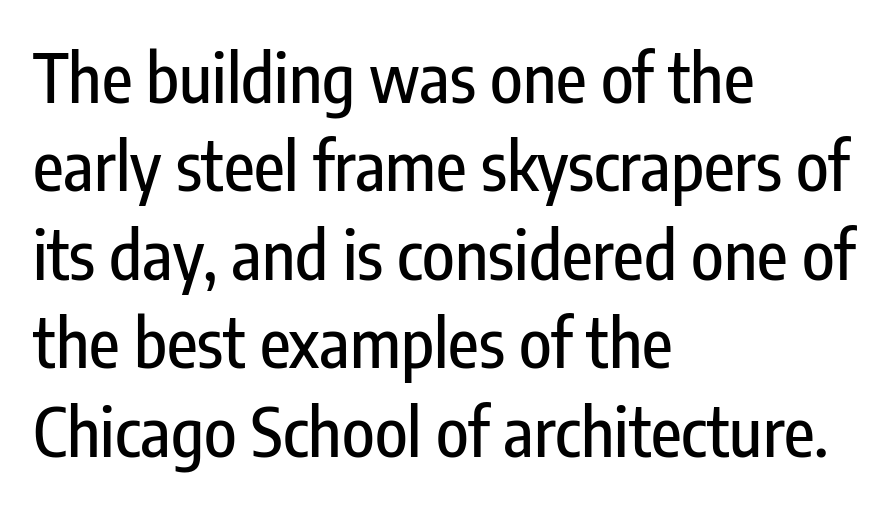
Q: Is the text italic (slanted)? A: No, it is upright.
Q: Is the typeface a serif or a sans-serif typeface? A: Sans-serif.
Q: Is the text underlined? A: No.
Q: How is the paragraph aligned? A: Left-aligned.
Q: Is the spacing between letters normal or unusually wide? A: Normal.
Q: Is the spacing between lines tight, normal or loose? A: Normal.
Q: Width (condensed, normal, or wide)? A: Condensed.
Q: Stroke contrast? A: Low.
Q: x-height? A: Medium.
Q: Monospaced? A: No.
